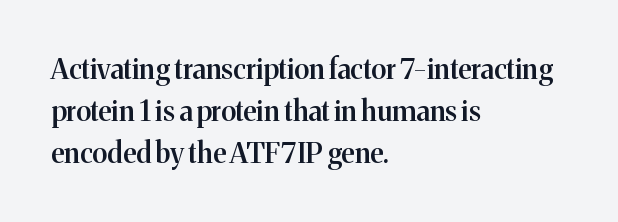
If you drew a line through each stem, it would be perfectly vertical. Horizontally, the lines are justified to the leading edge only. Honestly, the letter spacing is just normal — you wouldn't notice it. The typeface chosen for these lines features serifs. The vertical gap from one line to the next is medium.
